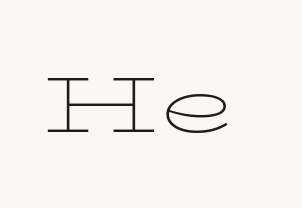
{"serif": "yes", "italic": "no", "bold": "no", "weight": "thin", "width": "wide", "stroke_contrast": "low", "x_height": "medium", "monospaced": "no", "underline": "no", "letter_spacing": "normal", "letter_spacing_em": 0.0, "glyph_px": 79}
